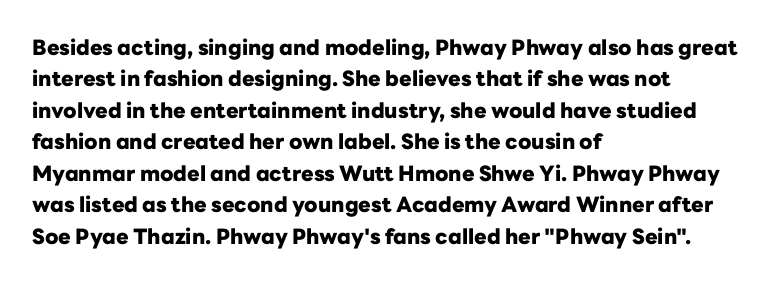
Set as a true bold cut, around the 700 mark. You can tell it's not italic because the verticals are truly vertical. Horizontally, the lines are justified to the leading edge only. Evenly set lines give the paragraph a standard silhouette. Just letters on the line, the space beneath them empty. Compared with typical body copy, the letter spacing here is the same.
